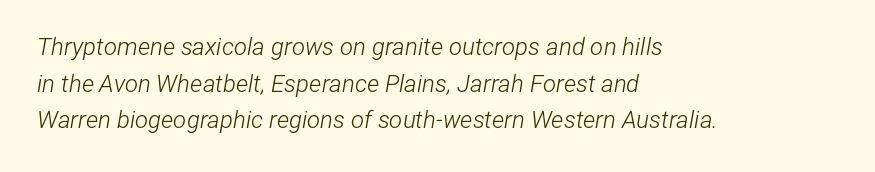
Q: Is the text bold? A: No.
Q: Is the text italic (slanted)? A: Yes, it leans right by about 12 degrees.
Q: Is the text underlined? A: No.
Q: How is the paragraph aligned? A: Left-aligned.
Q: Is the spacing between letters normal or unusually wide? A: Normal.
Q: Is the spacing between lines tight, normal or loose? A: Normal.
